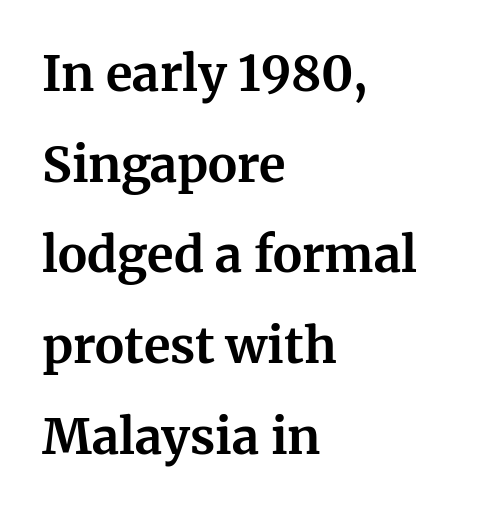
The font family rendered here belongs to the serif group. Typographic density is high because the face is bold. A student would call this left alignment; a typographer would say flush left, rag right. Does the lettering tilt? It doesn't — this is upright. These lines are rendered in a variable-pitch font. Nobody drew a line under any word here.
